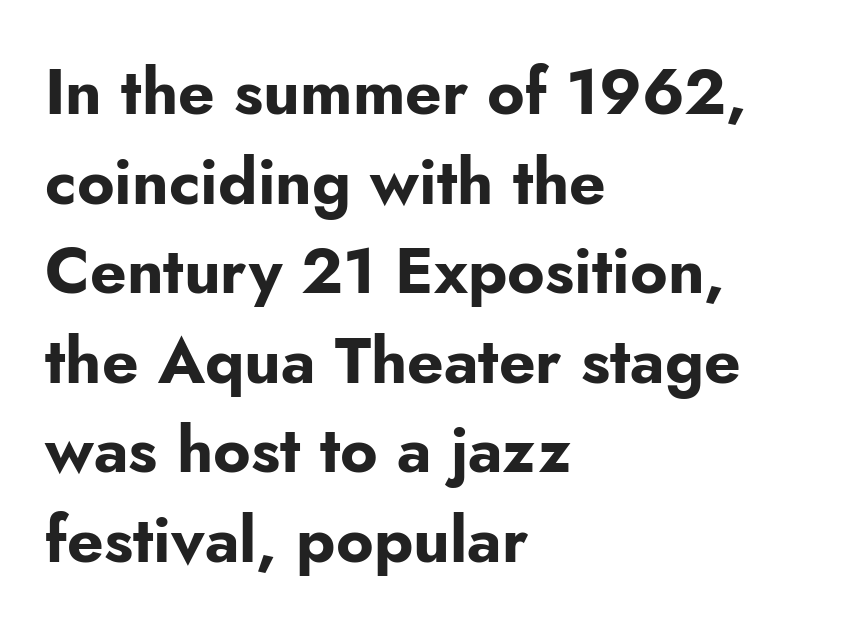
{"serif": "no", "italic": "no", "bold": "yes", "weight": "bold", "width": "normal", "stroke_contrast": "low", "x_height": "small", "monospaced": "no", "underline": "no", "align": "left", "line_spacing": "normal", "line_spacing_ratio": 1.4, "letter_spacing": "normal", "letter_spacing_em": 0.0, "glyph_px": 64}
